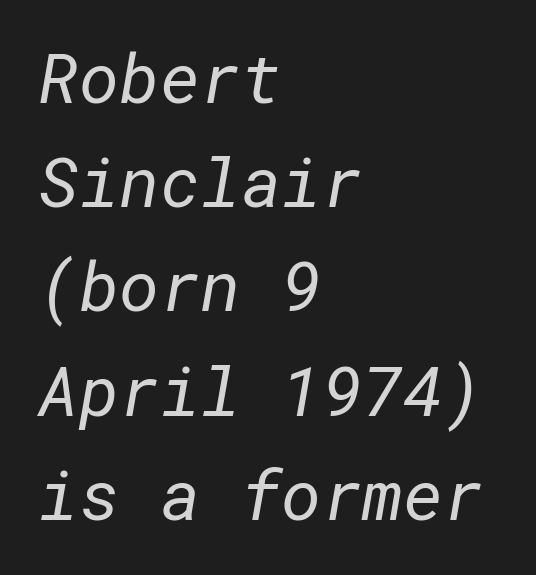
Left-aligned paragraph, ragged on the right. Plain, unruled lines of type. The rendering uses a moderate line-height, typical for paragraphs. The passage shown has conventional tracking throughout. The face used here is a sans, in the tradition of grotesques and geometrics.
